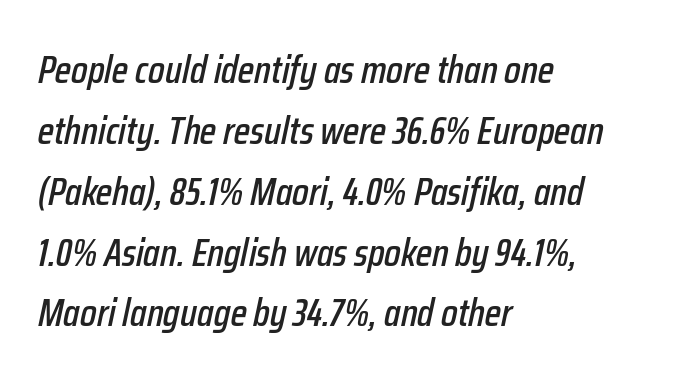
Q: Is the text italic (slanted)? A: Yes, it leans right by about 12 degrees.
Q: Is the text underlined? A: No.
Q: How is the paragraph aligned? A: Left-aligned.
Q: Is the spacing between letters normal or unusually wide? A: Normal.
Q: Is the spacing between lines tight, normal or loose? A: Normal.
Q: Width (condensed, normal, or wide)? A: Condensed.
Q: Stroke contrast? A: Low.
Q: x-height? A: Medium.
Q: Monospaced? A: No.
